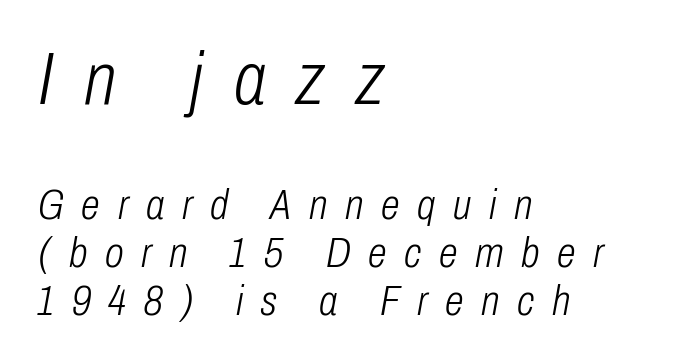
The image shows 75 px light, condensed type, italic (leaning right); set left-aligned, tight line spacing (1.11x), unusually wide letter spacing (+0.41 em), not underlined; the first (top) block is 1.74x larger; low stroke contrast and a medium x-height.
